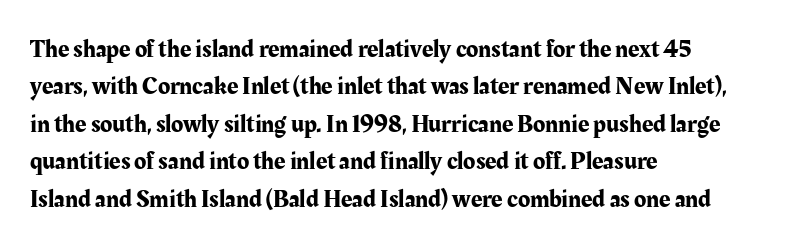
Q: Is the text italic (slanted)? A: No, it is upright.
Q: Is the text underlined? A: No.
Q: How is the paragraph aligned? A: Left-aligned.
Q: Is the spacing between letters normal or unusually wide? A: Normal.
Q: Is the spacing between lines tight, normal or loose? A: Normal.
